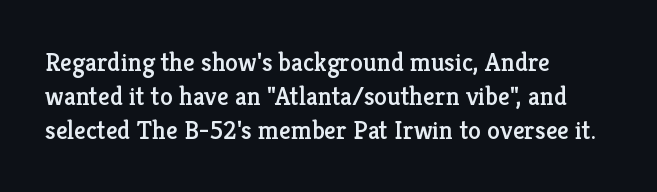
The ragged edge is on the right, which tells us the setting is flush left. How would I describe the line gaps? Plain and ordinary. This is the regular roman posture of the typeface. Only glyphs here, with clear space below each row.
